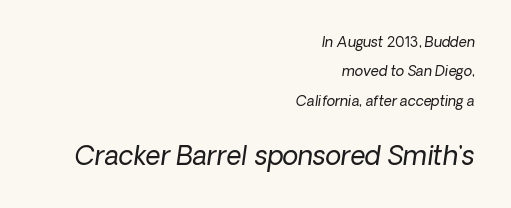
The image shows 26 px text type; set right-aligned, loose line spacing (2.09x), normal letter spacing, not underlined; the second (bottom) block is 1.86x larger.
